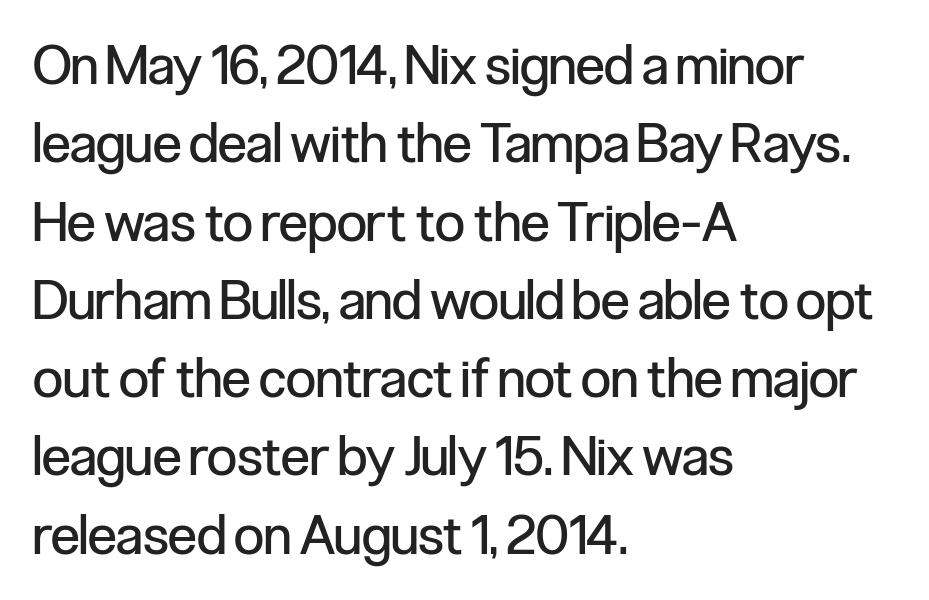
{"serif": "no", "italic": "no", "bold": "no", "weight": "regular", "width": "condensed", "stroke_contrast": "low", "x_height": "medium", "monospaced": "no", "underline": "no", "align": "left", "line_spacing": "normal", "line_spacing_ratio": 1.45, "letter_spacing": "normal", "letter_spacing_em": 0.0, "glyph_px": 54}
